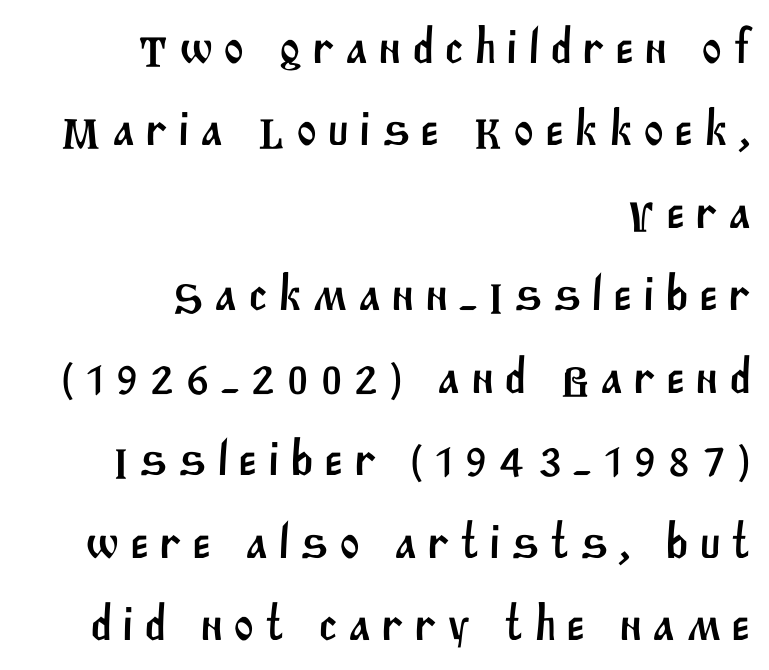
{"serif": "no", "width": "normal", "stroke_contrast": "medium", "x_height": "large", "monospaced": "no", "underline": "no", "align": "right", "line_spacing": "normal", "line_spacing_ratio": 1.65, "letter_spacing": "wide", "letter_spacing_em": 0.2, "glyph_px": 50}
